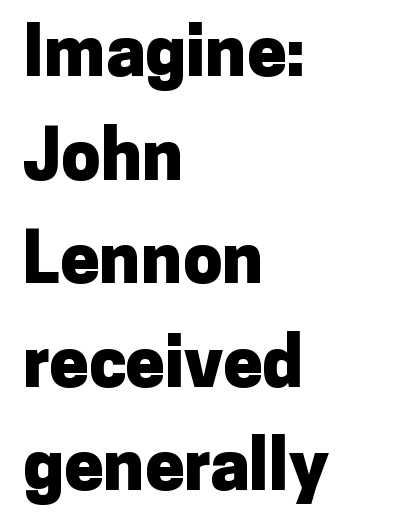
The image shows 70 px heavy sans-serif type, upright; set left-aligned, normal line spacing (1.48x), normal letter spacing, not underlined; low stroke contrast and a medium x-height.
